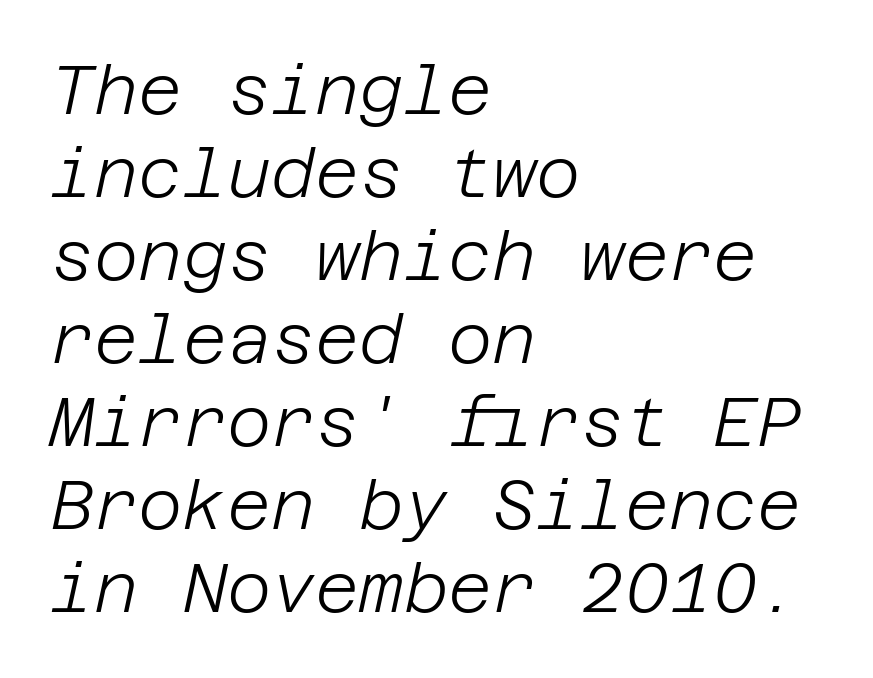
{"italic": "yes", "lean": "right", "slant_degrees": 12, "bold": "no", "weight": "light", "width": "normal", "stroke_contrast": "low", "x_height": "large", "underline": "no", "align": "left", "line_spacing_ratio": 1.22, "letter_spacing": "normal", "letter_spacing_em": 0.0, "glyph_px": 68}
